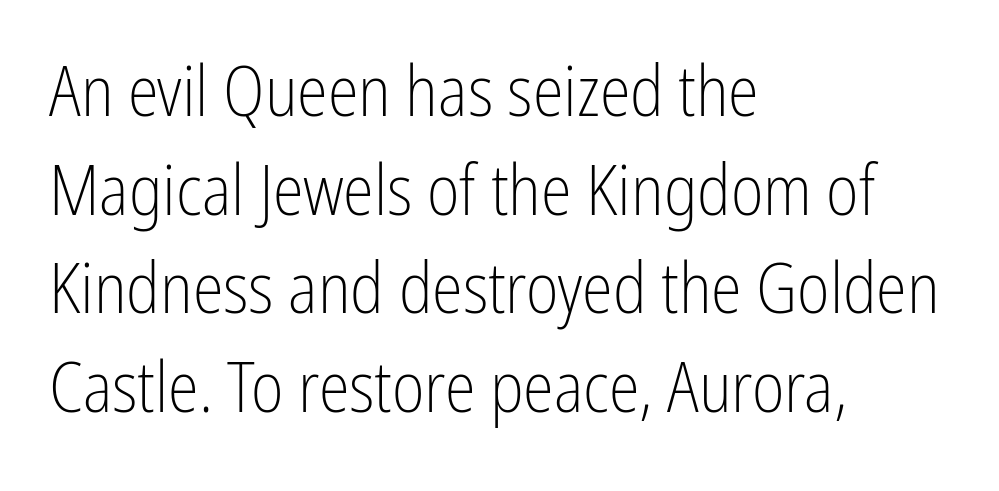
The image shows 70 px light, condensed sans-serif type, upright; set left-aligned, normal line spacing (1.41x), normal letter spacing, not underlined; low stroke contrast and a medium x-height.
